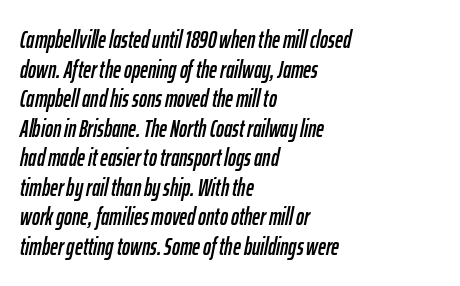
The image shows 24 px text type, italic (leaning right); set left-aligned, line spacing 1.23x, normal letter spacing, not underlined.
